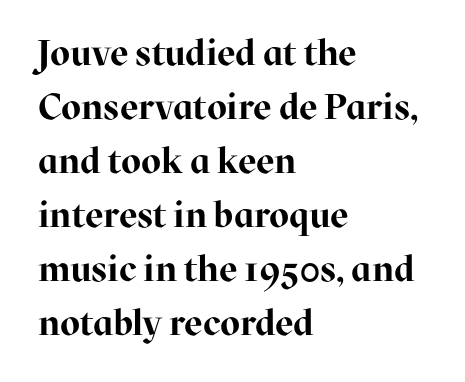
The characters look thick and weighty, a clear bold. Note the varied advance widths — an 'i' is clearly narrower than an 'm'. This is serif lettering, the kind often seen in printed books. Horizontally, the lines are justified to the leading edge only. Caption: standard tracking, unaltered. This sample uses an upright cut, with every glyph sitting square on the baseline.
